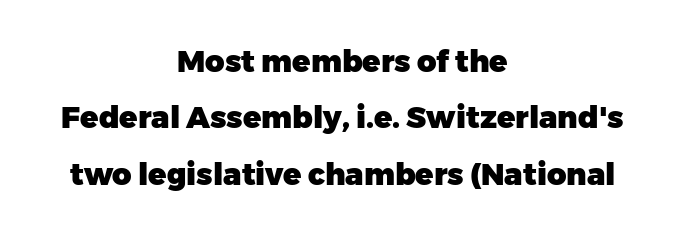
{"serif": "no", "italic": "no", "bold": "yes", "weight": "heavy", "width": "normal", "stroke_contrast": "low", "x_height": "medium", "monospaced": "no", "underline": "no", "align": "center", "line_spacing_ratio": 1.88, "letter_spacing": "normal", "letter_spacing_em": 0.0, "glyph_px": 30}
